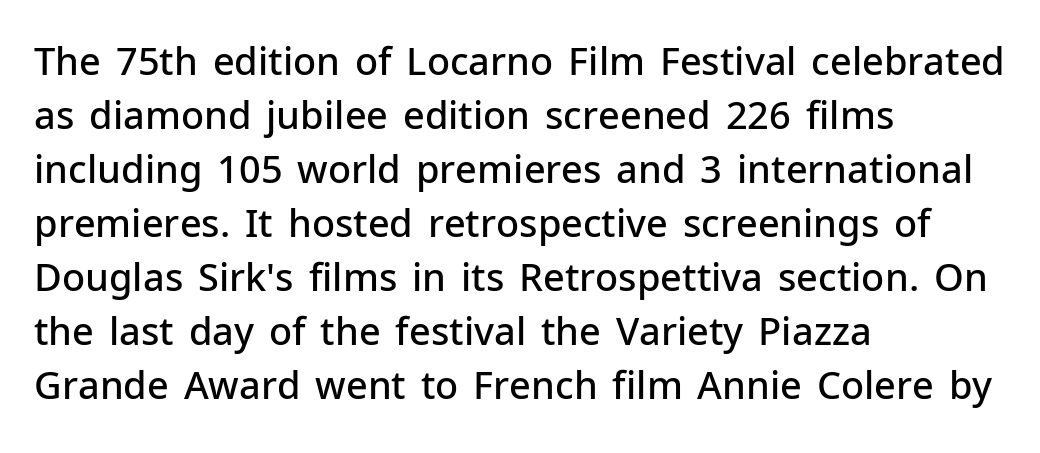
The image shows 38 px semibold sans-serif type, upright; set left-aligned, normal line spacing (1.42x), normal letter spacing, not underlined; low stroke contrast and a medium x-height.
